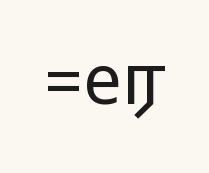
Q: Is the text italic (slanted)? A: No, it is upright.
Q: Is the typeface a serif or a sans-serif typeface? A: Sans-serif.
Q: Is the text underlined? A: No.
Q: Is the spacing between letters normal or unusually wide? A: Normal.
Q: Width (condensed, normal, or wide)? A: Wide.
Q: Stroke contrast? A: Medium.
Q: Monospaced? A: No.
